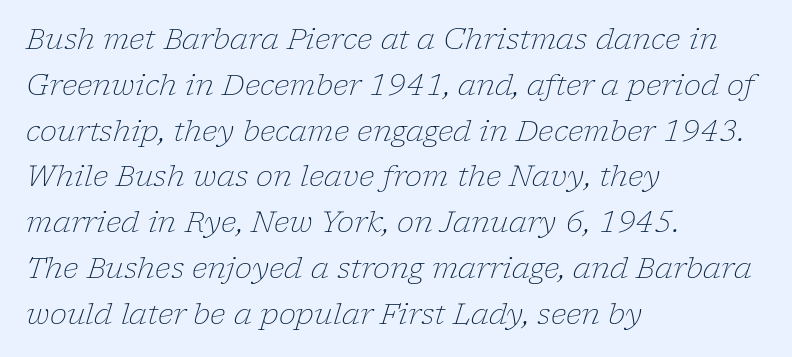
Q: Is the text bold? A: No.
Q: Is the text italic (slanted)? A: Yes, it leans right by about 17 degrees.
Q: Is the typeface a serif or a sans-serif typeface? A: Serif.
Q: Is the text underlined? A: No.
Q: How is the paragraph aligned? A: Left-aligned.
Q: Is the spacing between letters normal or unusually wide? A: Normal.
Q: Is the spacing between lines tight, normal or loose? A: Normal.
Q: Width (condensed, normal, or wide)? A: Normal.
Q: Stroke contrast? A: Low.
Q: x-height? A: Medium.
Q: Monospaced? A: No.
